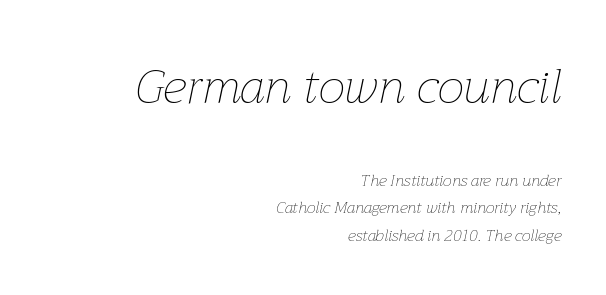
What stands out about the letter spacing? Nothing — it is the standard amount. Check the space under the baseline: it is left empty. The passage shown is typed in a proportional face where columns would drift. Alignment: flush right. Ink coverage per letter is moderate at most. Which chunk is bigger? The first one — the top block dwarfs the bottom.
